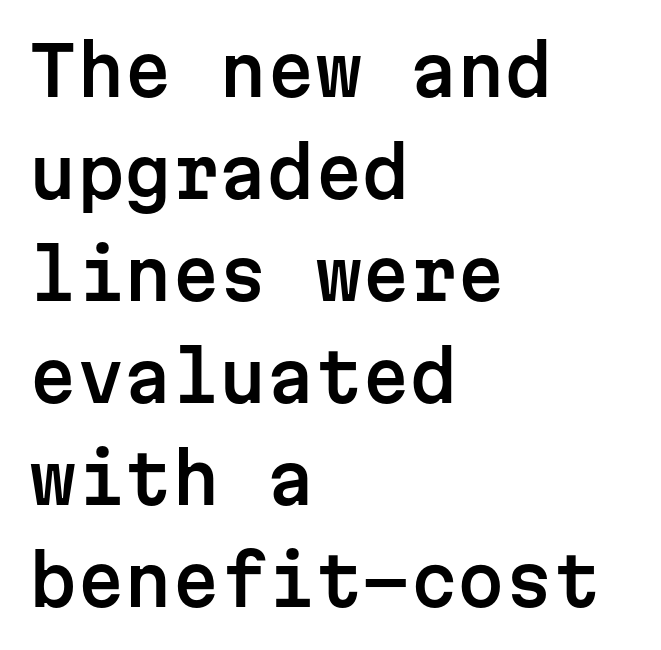
The image shows 68 px sans-serif type, upright, monospaced; set left-aligned, normal line spacing (1.5x), normal letter spacing, not underlined; low stroke contrast and a medium x-height.
